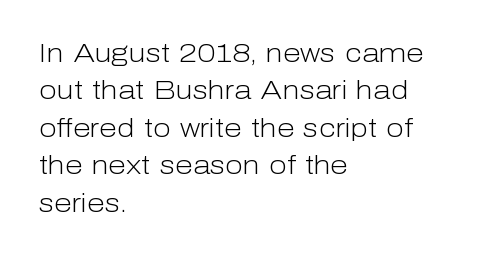
The image shows 26 px text type, upright; set left-aligned, normal line spacing (1.44x), normal letter spacing, not underlined.
